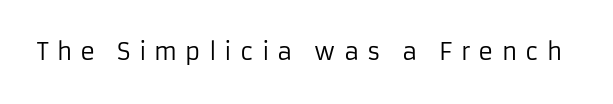
The image shows 23 px text type, upright; set unusually wide letter spacing (+0.35 em), not underlined.
